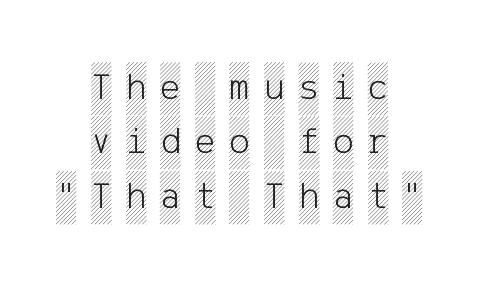
Every row of glyphs is offset so its center matches the block's center. Descender tails drop into unmarked territory. A typesetter would mark this as roman, not italic. Spacing between characters has been opened up far beyond the box default.
